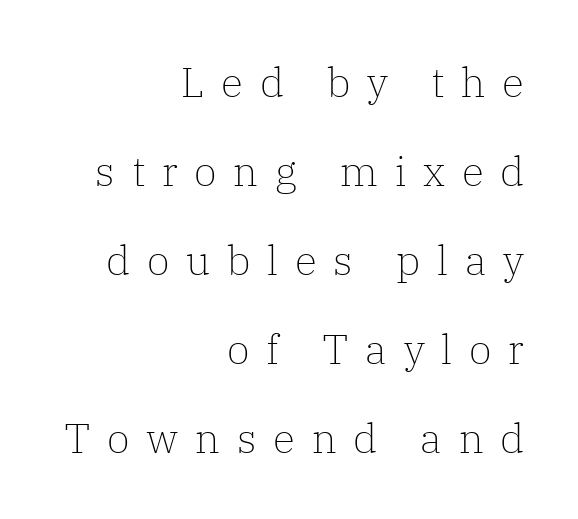
To sum up the face: it has serifs. Posture: vertical. The lines are quadded right. You could not count columns in this text — the font is proportionally spaced. The passage shown has open, widely tracked lettering throughout.
